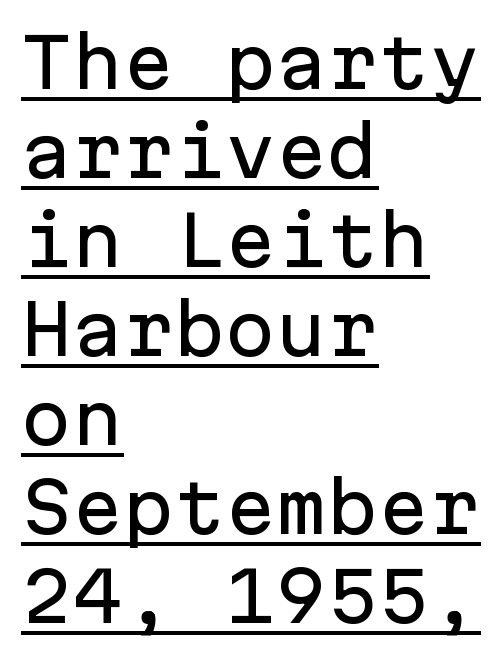
The image shows 68 px sans-serif type, upright, monospaced; set left-aligned, normal line spacing (1.31x), normal letter spacing, underlined; low stroke contrast and a medium x-height.
